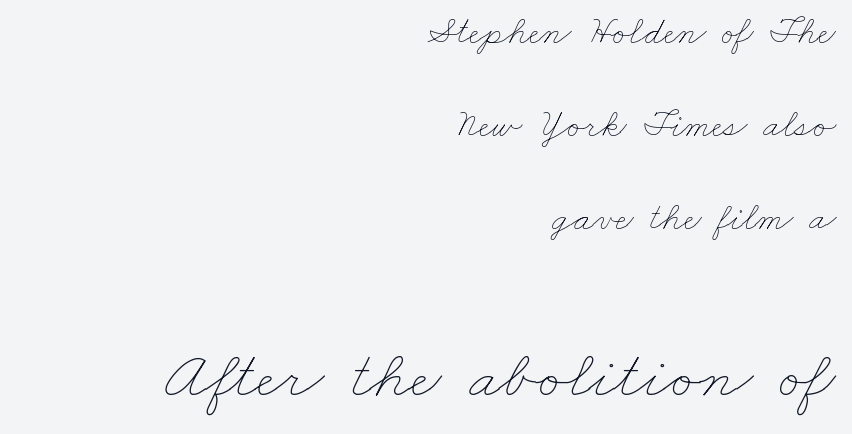
Words appear dense and cohesive because spacing is normal. Vertical stems look standard width or narrower in stroke. Vertically, the passage feels expansive, rows floating well apart. Note the varied advance widths — an 'i' is clearly narrower than an 'm'.
